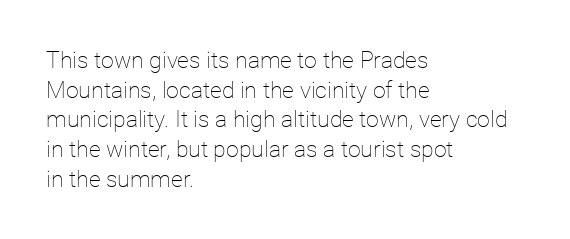
{"italic": "no", "bold": "no", "underline": "no", "align": "left", "line_spacing": "normal", "line_spacing_ratio": 1.29, "letter_spacing": "normal", "letter_spacing_em": 0.0, "glyph_px": 23}
